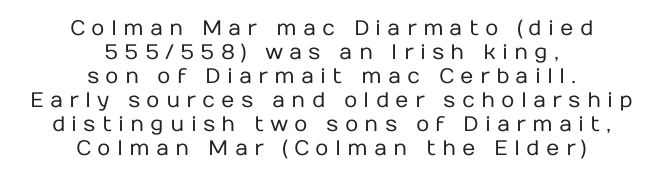
The image shows 21 px text type, upright; set centered, tight line spacing (1.14x), unusually wide letter spacing (+0.29 em), not underlined.
